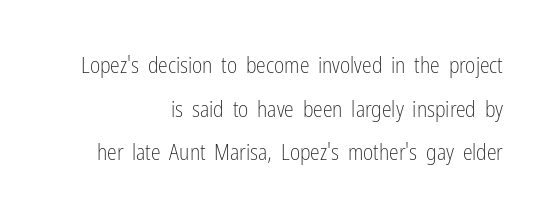
The image shows 22 px text type, upright; set right-aligned, loose line spacing (1.98x), normal letter spacing, not underlined.
